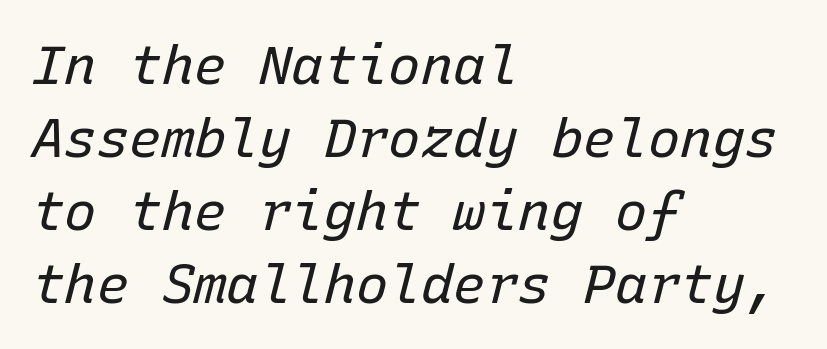
These glyphs show unthickened strokes, regular width or finer. Leading: standard. The type is set solid horizontally, with unmodified tracking. Bare-footed words on every line. Emphasis-style slanted type is in use.
